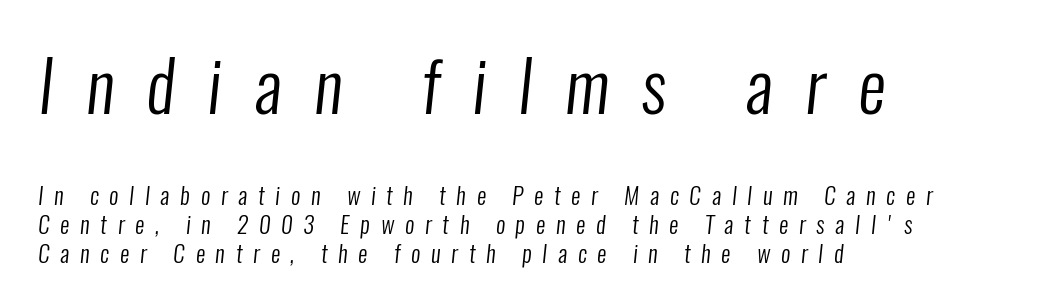
The image shows 69 px regular-weight, condensed sans-serif type; set left-aligned, normal line spacing (1.25x), unusually wide letter spacing (+0.47 em), not underlined; the first (top) block is 3.0x larger; low stroke contrast and a medium x-height.
